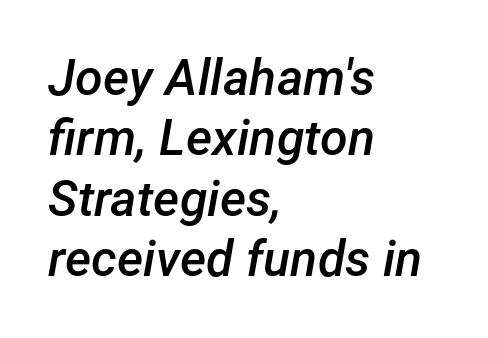
Q: Is the text bold? A: Semi-bold.
Q: Is the text italic (slanted)? A: Yes, it leans right by about 12 degrees.
Q: Is the text underlined? A: No.
Q: How is the paragraph aligned? A: Left-aligned.
Q: Is the spacing between letters normal or unusually wide? A: Normal.
Q: Width (condensed, normal, or wide)? A: Normal.
Q: Stroke contrast? A: Low.
Q: x-height? A: Medium.
Q: Monospaced? A: No.
